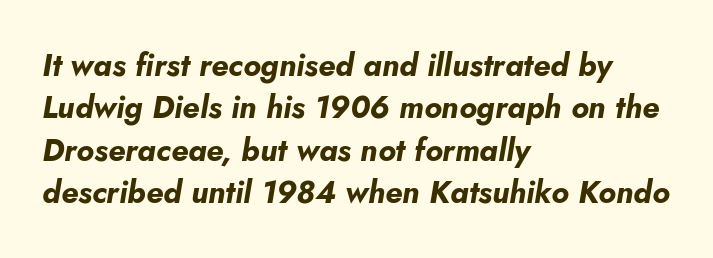
Nothing unusual about the tracking: characters are spaced as the font intends. Rendered with sloped, italic letterforms. This sample is left-justified, so line endings fall wherever the words run out. A typesetter would call this leading conventional body-copy spacing. Note the varied advance widths — an 'i' is clearly narrower than an 'm'.
